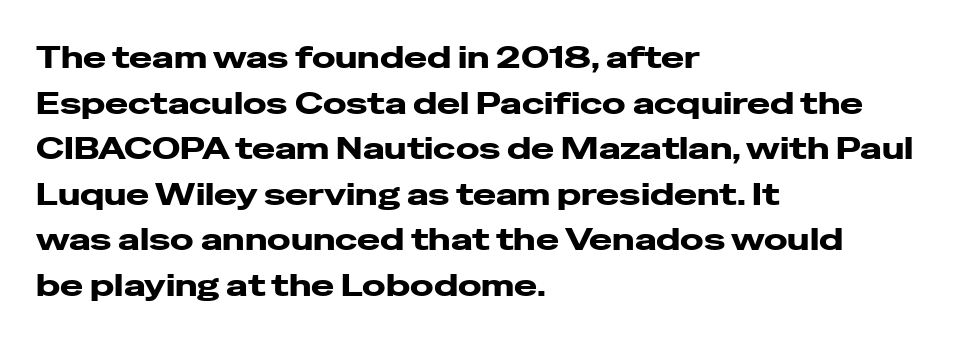
Rendered with straight, roman letterforms. The rendering keeps characters at their native spacing. The paragraph has a hard left edge and a soft right edge. Grotesque or geometric, the face here clearly has no serifs. In terms of leading, this rendering sits right in the middle.
